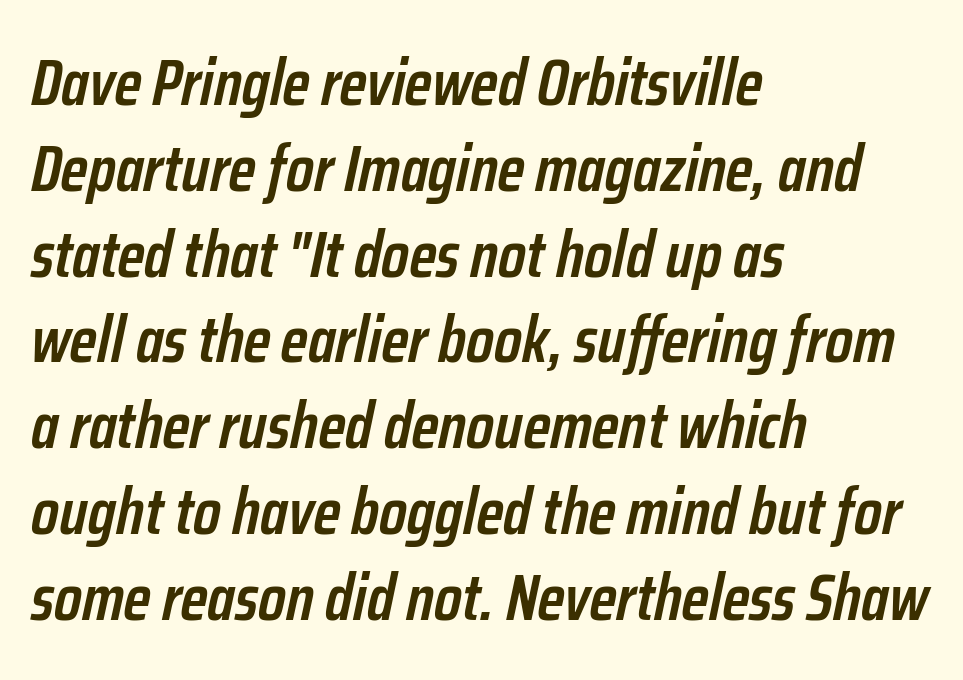
{"italic": "yes", "lean": "right", "slant_degrees": 12, "bold": "semi", "weight": "semibold", "width": "condensed", "stroke_contrast": "low", "x_height": "medium", "monospaced": "no", "underline": "no", "align": "left", "line_spacing": "normal", "line_spacing_ratio": 1.32, "letter_spacing": "normal", "letter_spacing_em": 0.0, "glyph_px": 65}
